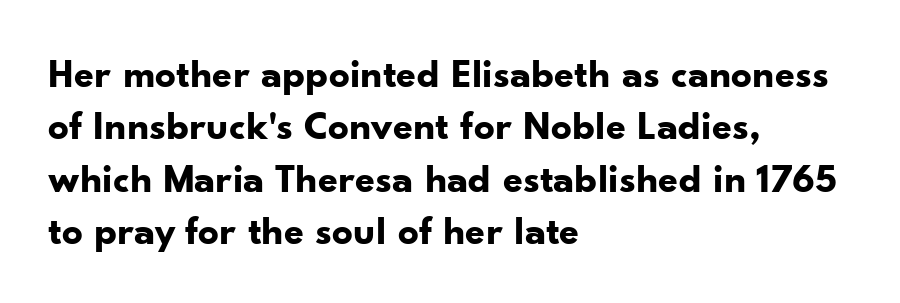
Q: Is the text bold? A: Yes.
Q: Is the text italic (slanted)? A: No, it is upright.
Q: Is the typeface a serif or a sans-serif typeface? A: Sans-serif.
Q: Is the text underlined? A: No.
Q: How is the paragraph aligned? A: Left-aligned.
Q: Is the spacing between letters normal or unusually wide? A: Normal.
Q: Is the spacing between lines tight, normal or loose? A: Normal.
Q: Width (condensed, normal, or wide)? A: Normal.
Q: Stroke contrast? A: Low.
Q: x-height? A: Small.
Q: Monospaced? A: No.
